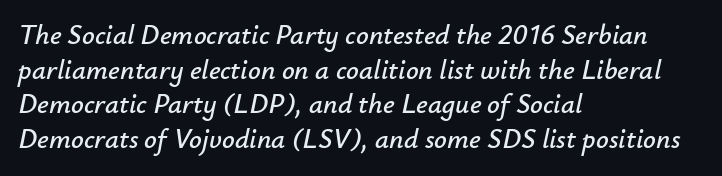
Honestly, the letter spacing is just normal — you wouldn't notice it. The whole block is typeset with a tilt. Where is the straight margin? On the left. Clear beneath every line of the passage.
